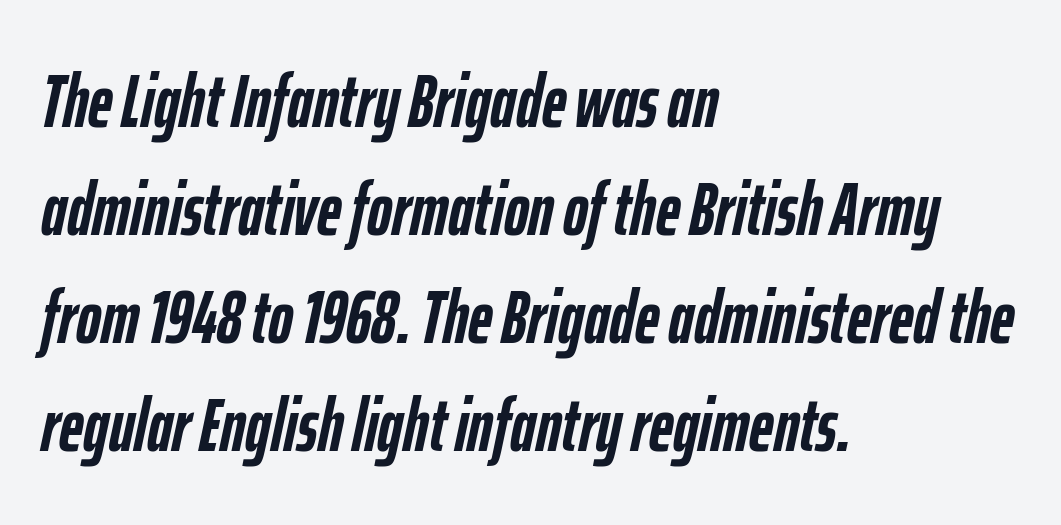
Each letter keeps its own natural width here, so spacing adapts to shape. The line-height multiplier appears to be the usual default. Unmarked baselines from the first word to the last. Each glyph is drawn with heavy, bold strokes. The passage is arranged the way most books set body copy — flush left. When letters slant like this, we call the style italic.
